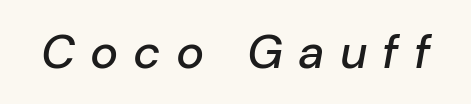
Q: Is the text italic (slanted)? A: Yes, it leans right by about 10 degrees.
Q: Is the text underlined? A: No.
Q: Is the spacing between letters normal or unusually wide? A: Unusually wide.
Q: Width (condensed, normal, or wide)? A: Normal.
Q: Stroke contrast? A: Low.
Q: x-height? A: Medium.
Q: Monospaced? A: No.
